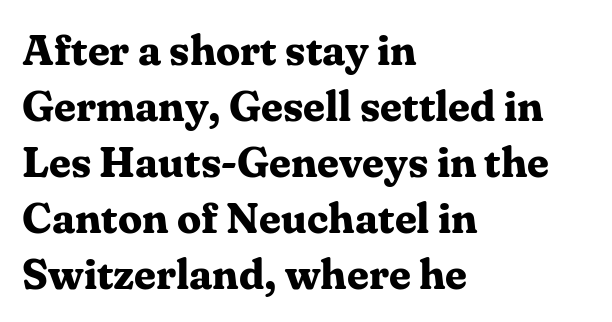
Q: Is the text bold? A: Yes.
Q: Is the text italic (slanted)? A: No, it is upright.
Q: Is the typeface a serif or a sans-serif typeface? A: Serif.
Q: Is the text underlined? A: No.
Q: How is the paragraph aligned? A: Left-aligned.
Q: Is the spacing between letters normal or unusually wide? A: Normal.
Q: Is the spacing between lines tight, normal or loose? A: Normal.
Q: Width (condensed, normal, or wide)? A: Normal.
Q: Stroke contrast? A: Medium.
Q: x-height? A: Medium.
Q: Monospaced? A: No.
